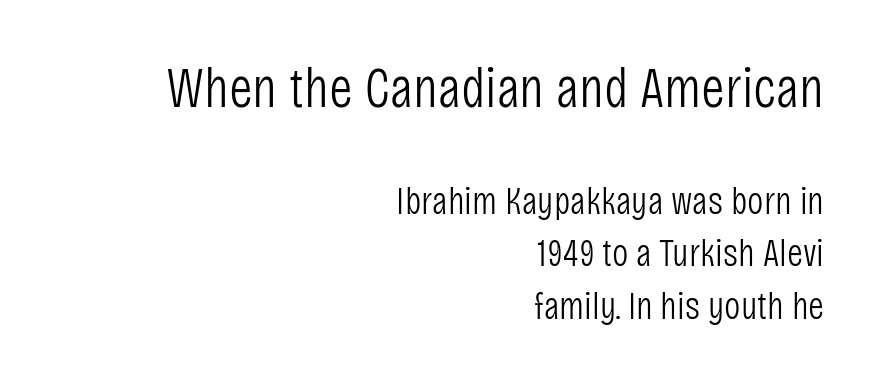
{"serif": "no", "italic": "no", "bold": "no", "weight": "light", "width": "condensed", "stroke_contrast": "low", "x_height": "large", "monospaced": "no", "underline": "no", "align": "right", "line_spacing": "normal", "line_spacing_ratio": 1.34, "letter_spacing": "normal", "letter_spacing_em": 0.0, "larger_block": "first", "size_ratio": 1.49, "glyph_px": 58}
